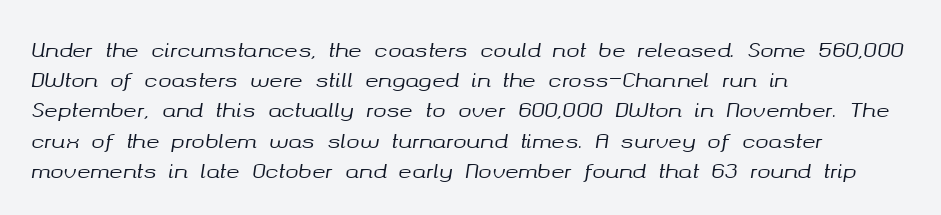
A student would call this left alignment; a typographer would say flush left, rag right. No word sits above an underline. Summary of vertical rhythm: regular, with standard interline spacing. The face used here is rendered with its standard letterfit. Does the lettering tilt? It does — this is italic.
